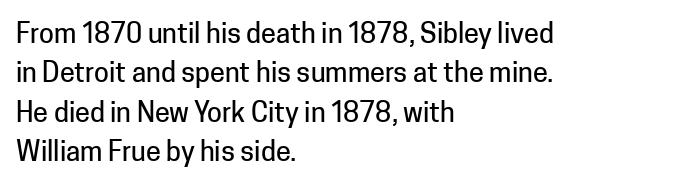
{"italic": "no", "underline": "no", "align": "left", "line_spacing": "normal", "line_spacing_ratio": 1.46, "letter_spacing": "normal", "letter_spacing_em": 0.0, "glyph_px": 27}
